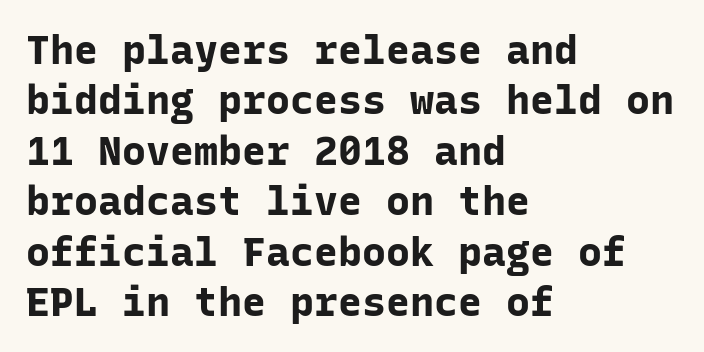
{"serif": "no", "italic": "no", "bold": "yes", "weight": "bold", "width": "normal", "stroke_contrast": "low", "x_height": "medium", "monospaced": "yes", "underline": "no", "align": "left", "line_spacing": "normal", "line_spacing_ratio": 1.26, "letter_spacing": "normal", "letter_spacing_em": 0.0, "glyph_px": 40}
